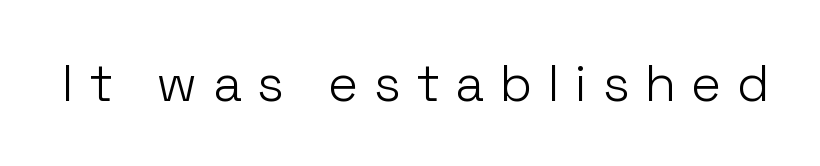
{"serif": "no", "italic": "no", "bold": "no", "weight": "light", "width": "normal", "stroke_contrast": "low", "x_height": "medium", "monospaced": "no", "underline": "no", "letter_spacing": "wide", "letter_spacing_em": 0.3, "glyph_px": 51}
